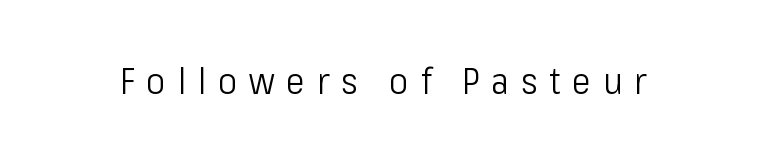
{"serif": "no", "italic": "no", "bold": "no", "weight": "light", "width": "condensed", "stroke_contrast": "low", "x_height": "medium", "monospaced": "no", "underline": "no", "letter_spacing": "wide", "letter_spacing_em": 0.33, "glyph_px": 36}
